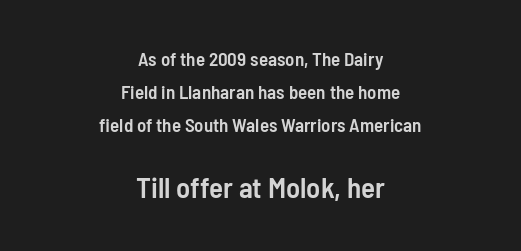
Character widths vary here, with narrow letters taking less room than wide ones. The rendering positions every line midway between the sides. The characters look somewhat weighty, a semibold short of true bold. Here the second block reads like a headline and the first like body copy. The foot of each line stays bare and open. These lines keep a tight, regular rhythm from letter to letter.
